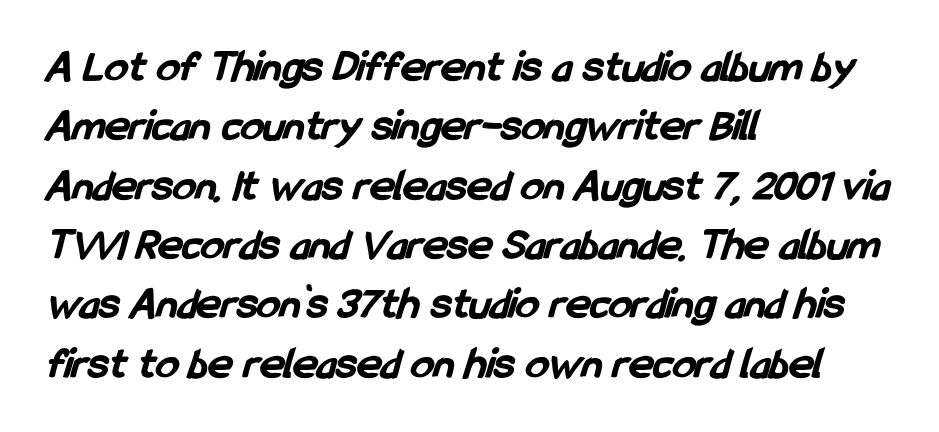
The strokes are fattened all the way to bold. The foot of each line stays bare and open. A normal amount of white space separates one row of letters from the next. Each letter's strokes conclude bluntly, with no projecting serifs.
